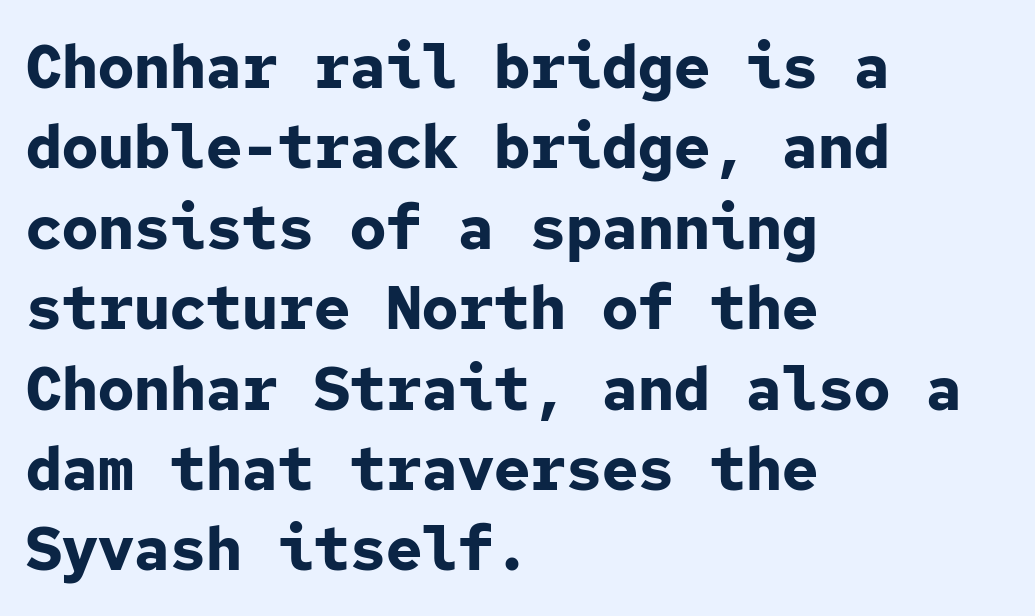
The image shows 60 px bold sans-serif type, upright, monospaced; set left-aligned, normal line spacing (1.34x), normal letter spacing, not underlined; low stroke contrast and a medium x-height.
